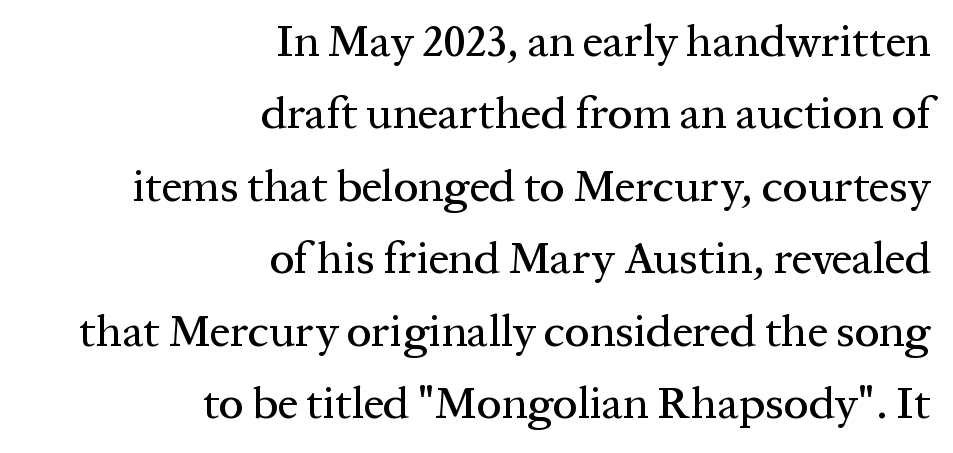
The image shows 45 px serif type, upright; set right-aligned, normal line spacing (1.61x), normal letter spacing, not underlined; medium stroke contrast and a medium x-height.
